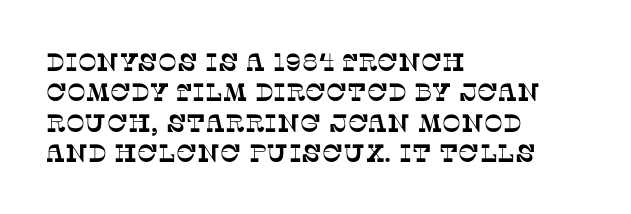
{"underline": "no", "align": "left", "line_spacing_ratio": 1.22, "letter_spacing": "normal", "letter_spacing_em": 0.0, "glyph_px": 25}
